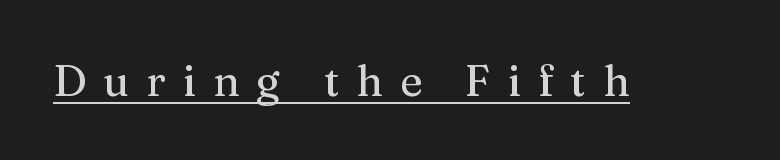
{"serif": "yes", "italic": "no", "width": "normal", "stroke_contrast": "medium", "x_height": "medium", "monospaced": "no", "underline": "yes", "letter_spacing": "wide", "letter_spacing_em": 0.39, "glyph_px": 43}
